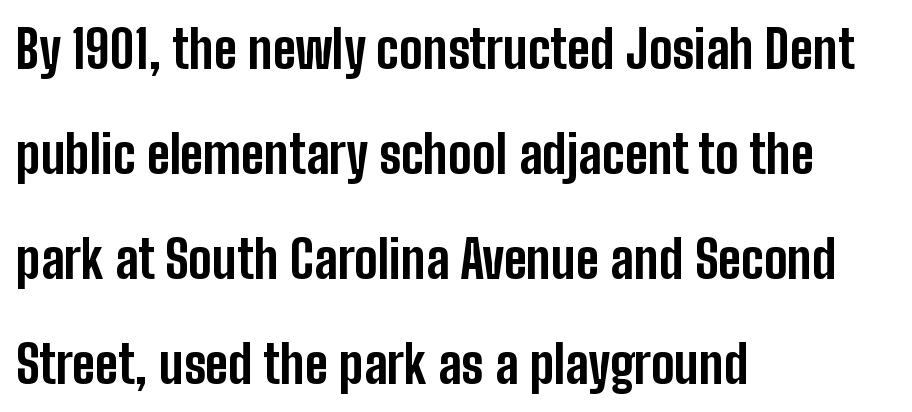
Q: Is the text bold? A: Yes.
Q: Is the text italic (slanted)? A: No, it is upright.
Q: Is the typeface a serif or a sans-serif typeface? A: Sans-serif.
Q: Is the text underlined? A: No.
Q: How is the paragraph aligned? A: Left-aligned.
Q: Is the spacing between letters normal or unusually wide? A: Normal.
Q: Is the spacing between lines tight, normal or loose? A: Loose.
Q: Width (condensed, normal, or wide)? A: Condensed.
Q: Stroke contrast? A: Low.
Q: x-height? A: Medium.
Q: Monospaced? A: No.
